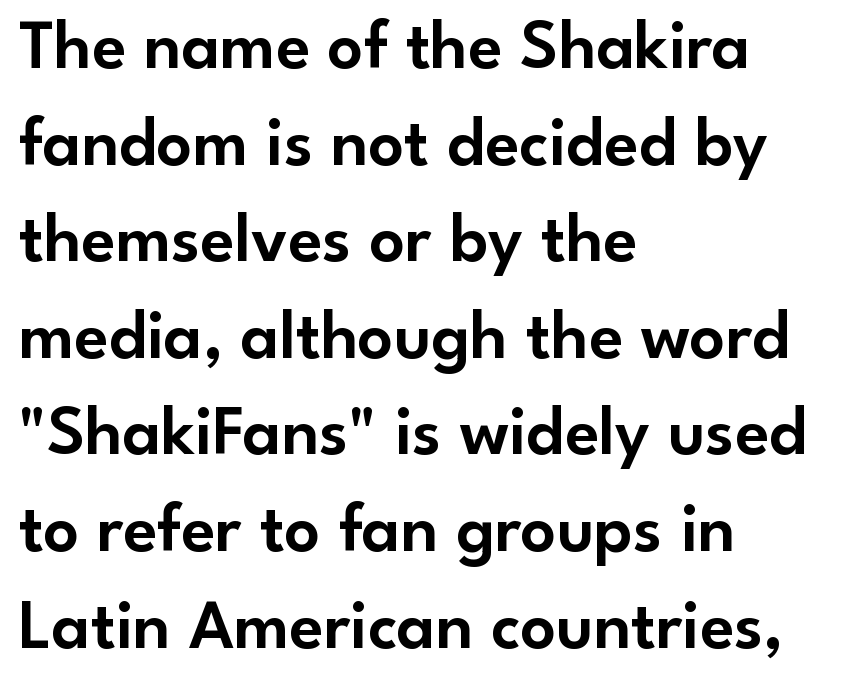
Q: Is the text italic (slanted)? A: No, it is upright.
Q: Is the typeface a serif or a sans-serif typeface? A: Sans-serif.
Q: Is the text underlined? A: No.
Q: How is the paragraph aligned? A: Left-aligned.
Q: Is the spacing between letters normal or unusually wide? A: Normal.
Q: Is the spacing between lines tight, normal or loose? A: Normal.
Q: Width (condensed, normal, or wide)? A: Normal.
Q: Stroke contrast? A: Low.
Q: x-height? A: Small.
Q: Monospaced? A: No.
